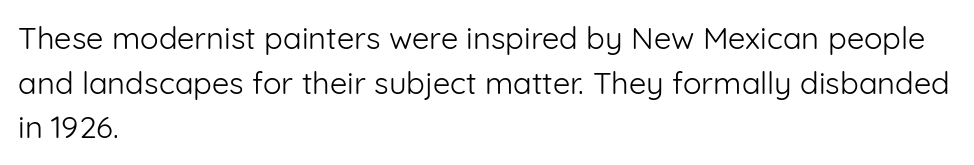
The rendering shows plain stroke endings on the letterforms — a sans-serif design. Lines of text with bare space underneath. The strokes carry an ordinary text weight at most. Leading: standard. Look at the tracking — it's just the regular setting, nothing added.
